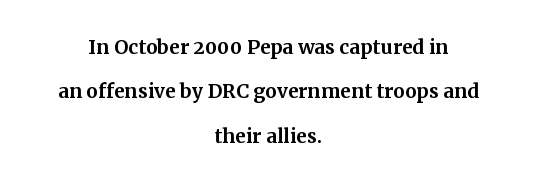
Q: Is the text italic (slanted)? A: No, it is upright.
Q: Is the text underlined? A: No.
Q: How is the paragraph aligned? A: Centered.
Q: Is the spacing between letters normal or unusually wide? A: Normal.
